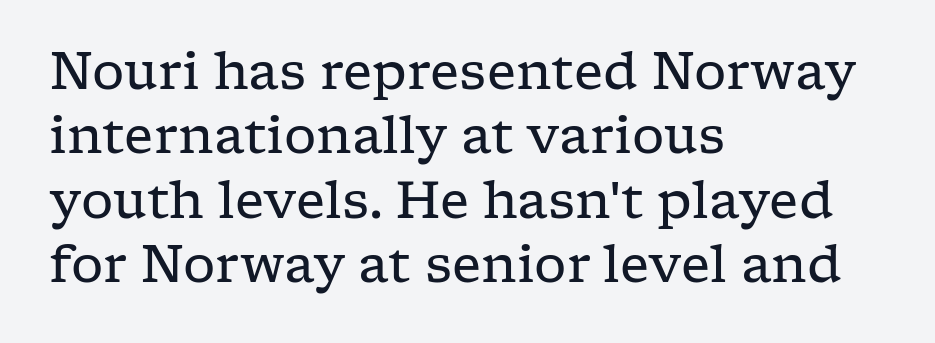
The rendering anchors every line to the left-hand side. The letterforms sit shoulder to shoulder at normal distance. The typeface chosen for these lines features serifs. No letter is thick-stroked: the sample isn't bold. Do the letters lean? They stand straight. The face used here is proportionally spaced, like ordinary book or web type.
